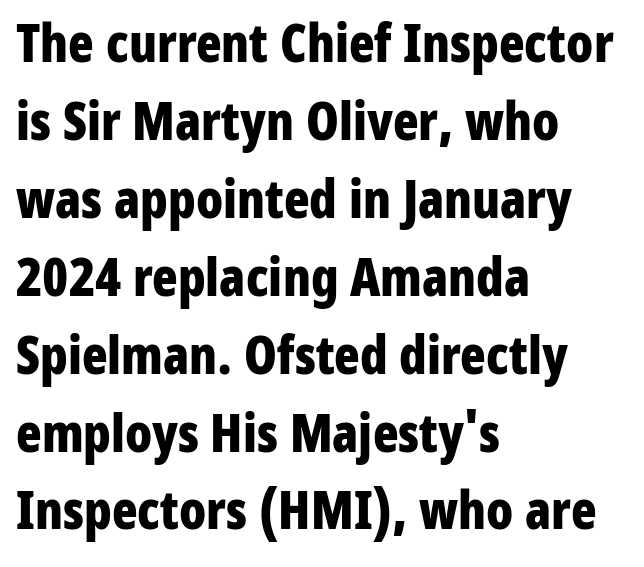
Has an underline been added? It has not. Check where the strokes stop: nothing finishes them off — pure sans. Normally led — the rows are evenly, conventionally spaced. How are the letters spaced? Ordinarily, with no added tracking. Ordinary non-slanted type is in use. The passage shown is typed in a proportional face where columns would drift.
